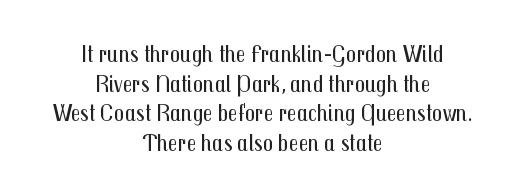
Q: Is the text bold? A: No.
Q: Is the text italic (slanted)? A: No, it is upright.
Q: Is the text underlined? A: No.
Q: How is the paragraph aligned? A: Centered.
Q: Is the spacing between letters normal or unusually wide? A: Normal.
